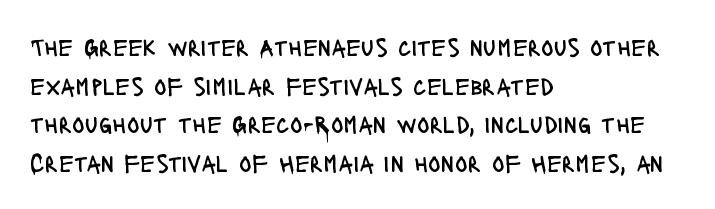
The image shows 26 px text type, upright; set left-aligned, normal line spacing (1.49x), normal letter spacing, not underlined.
